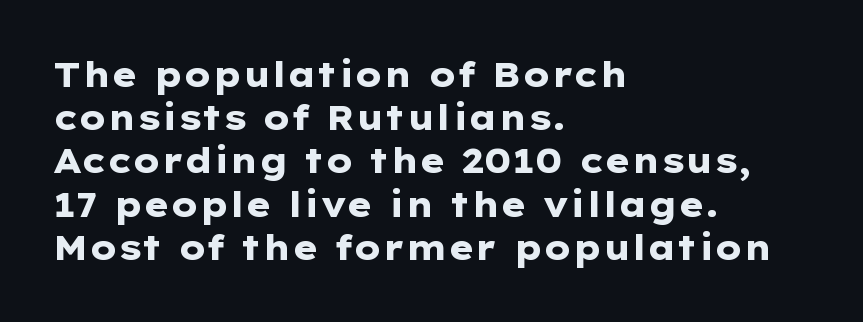
Caption: multi-line text, flush left, ragged right. The space directly below the letters is spotless. Nope, not italic — everything's standing straight. Students, this is bold: see how much ink each stroke carries. The passage shown has conventional tracking throughout. One glance says typical: line gaps are just what's usual.
